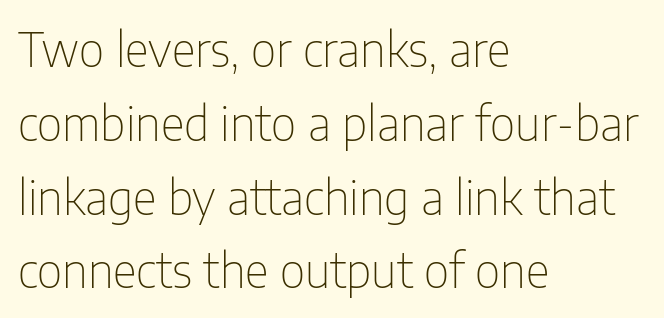
{"serif": "no", "italic": "no", "bold": "no", "weight": "thin", "width": "condensed", "stroke_contrast": "low", "x_height": "medium", "monospaced": "no", "underline": "no", "align": "left", "line_spacing": "normal", "line_spacing_ratio": 1.57, "letter_spacing": "normal", "letter_spacing_em": 0.0, "glyph_px": 47}
